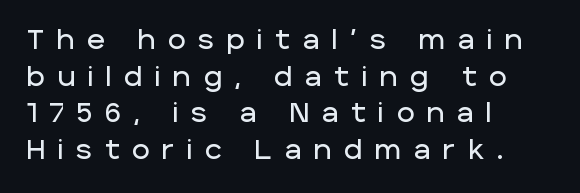
You can tell it's not italic because the verticals are truly vertical. Nobody drew a line under any word here. The paragraph shown leans on its left margin. You could only call the tracking loose — the letters float apart. The block of text has a typical density, with ordinary space between rows.
